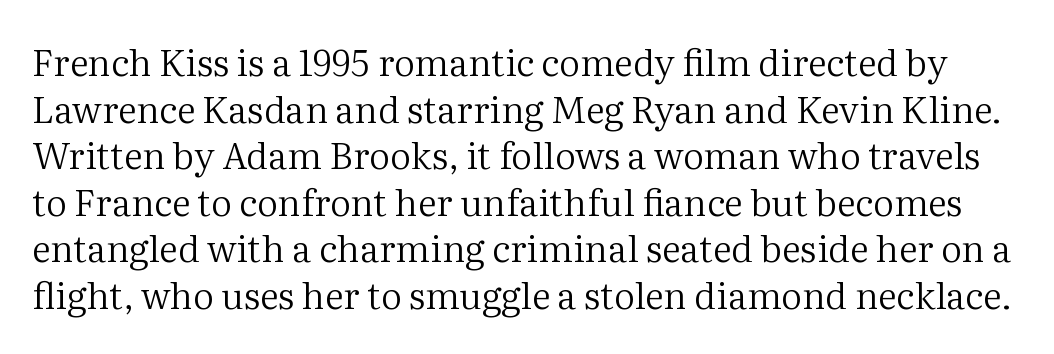
Q: Is the text bold? A: No.
Q: Is the text italic (slanted)? A: No, it is upright.
Q: Is the typeface a serif or a sans-serif typeface? A: Serif.
Q: Is the text underlined? A: No.
Q: Is the spacing between letters normal or unusually wide? A: Normal.
Q: Is the spacing between lines tight, normal or loose? A: Normal.
Q: Width (condensed, normal, or wide)? A: Normal.
Q: Stroke contrast? A: Medium.
Q: x-height? A: Medium.
Q: Monospaced? A: No.
